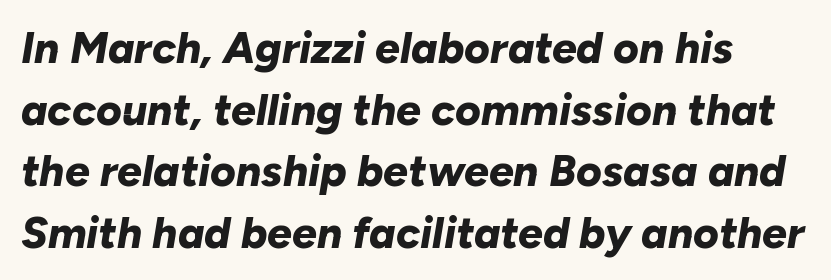
The image shows 44 px bold type, italic (leaning right); set normal line spacing (1.4x), normal letter spacing, not underlined; low stroke contrast and a medium x-height.
